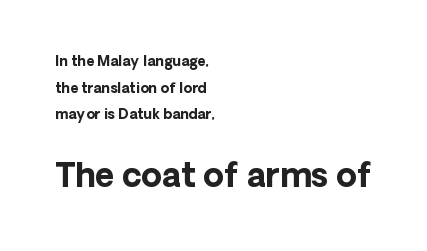
The image shows 33 px bold sans-serif type, upright; set left-aligned, loose line spacing (1.91x), normal letter spacing, not underlined; the second (bottom) block is 2.36x larger; low stroke contrast and a medium x-height.
